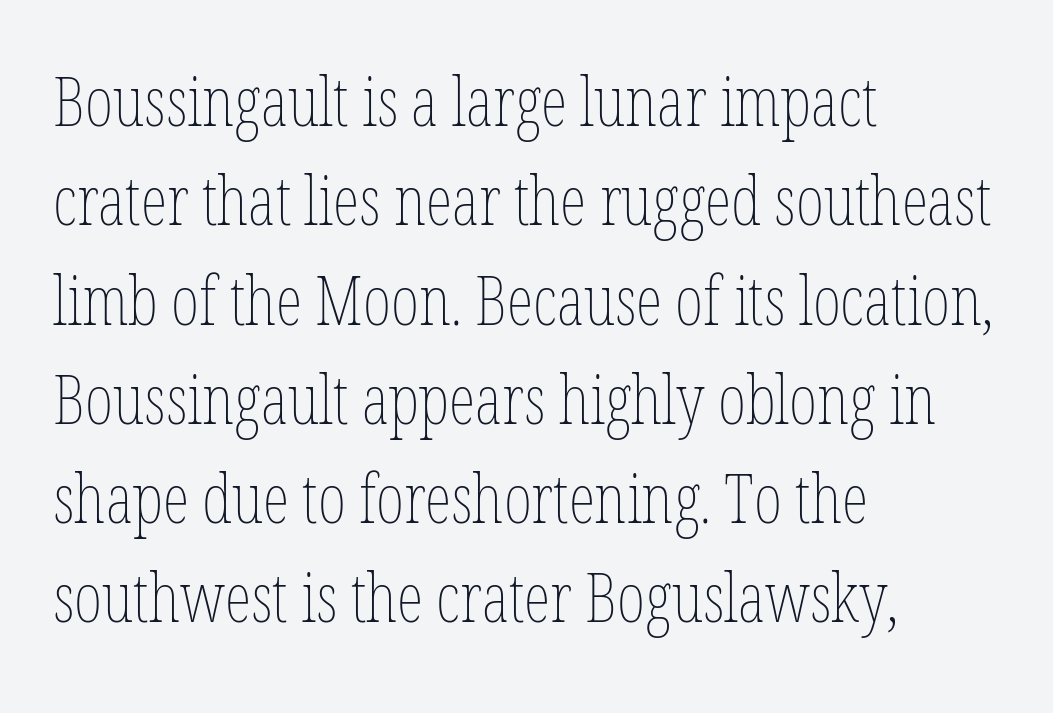
The image shows 68 px thin, condensed type, upright; set left-aligned, normal line spacing (1.46x), normal letter spacing, not underlined; low stroke contrast and a medium x-height.
